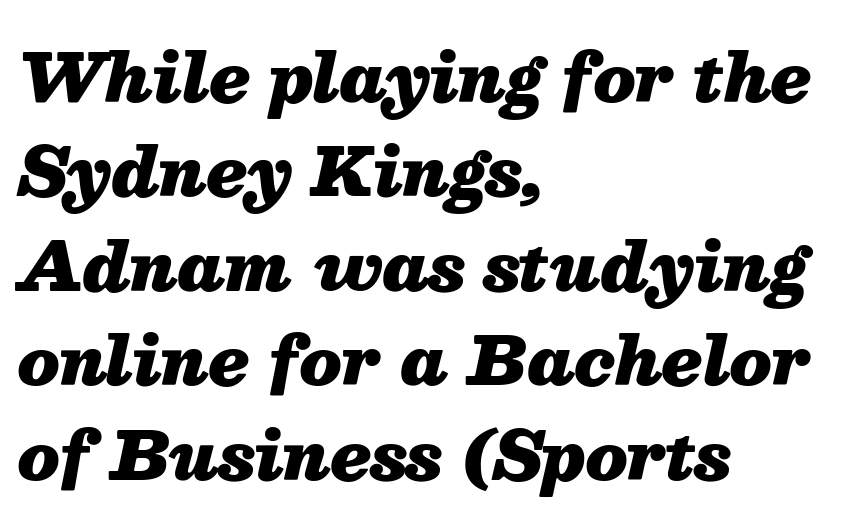
The image shows 66 px heavy type, italic (leaning right); set left-aligned, normal line spacing (1.43x), normal letter spacing, not underlined; medium stroke contrast and a medium x-height.
